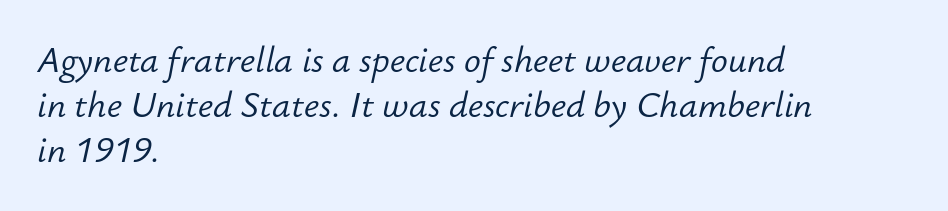
The image shows 35 px light type, italic (leaning right); set left-aligned, normal line spacing (1.29x), normal letter spacing, not underlined; low stroke contrast and a small x-height.
